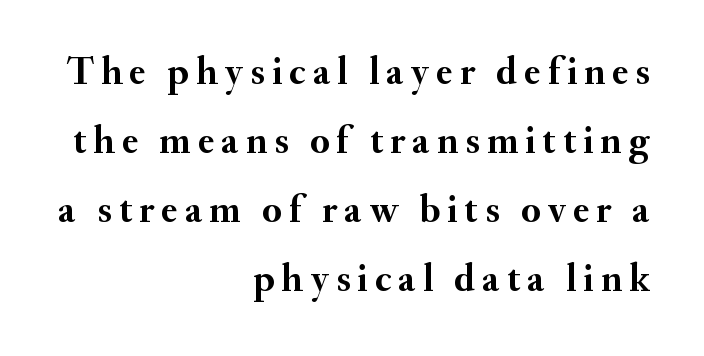
Type without underlining. These lines are rendered in a variable-pitch font. Strokes here are thick enough to call this a true bold. No italicization has been applied; the sample stays upright. Old-style or modern, the face here clearly has serifs. The typesetter chose a ragged-left arrangement here.
